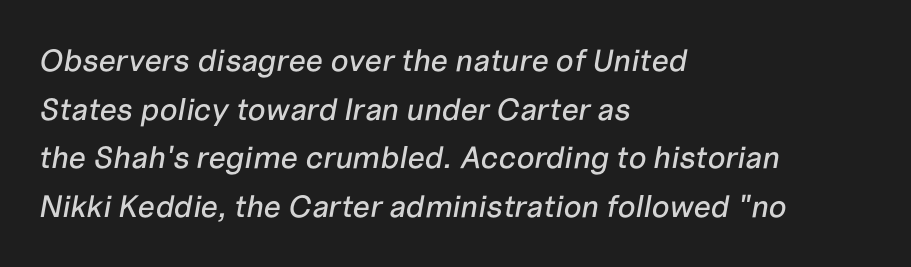
In terms of leading, this rendering sits right in the middle. Compared with a centered layout, this one pins lines to the left instead. Looking at the ascenders, they clearly lean. Nobody touched the tracking dial on this one.
